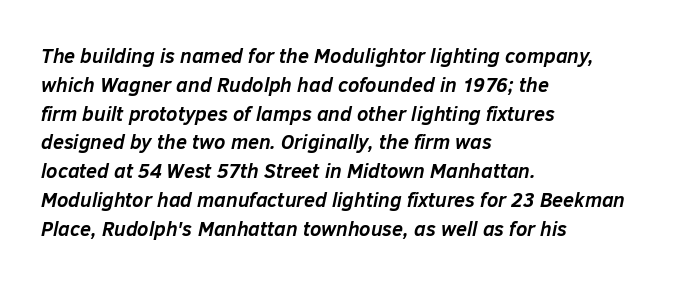
{"italic": "yes", "lean": "right", "slant_degrees": 12, "bold": "yes", "underline": "no", "align": "left", "line_spacing": "normal", "line_spacing_ratio": 1.44, "letter_spacing": "normal", "letter_spacing_em": 0.0, "glyph_px": 20}
